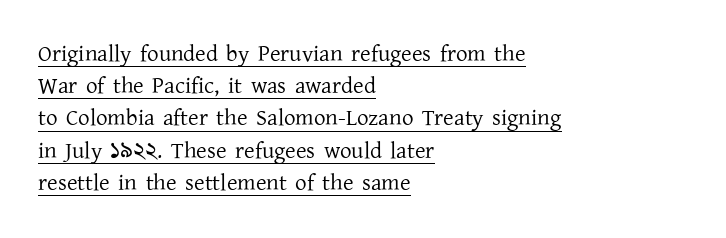
Q: Is the text bold? A: No.
Q: Is the text italic (slanted)? A: No, it is upright.
Q: Is the text underlined? A: Yes.
Q: How is the paragraph aligned? A: Left-aligned.
Q: Is the spacing between letters normal or unusually wide? A: Normal.
Q: Is the spacing between lines tight, normal or loose? A: Normal.
